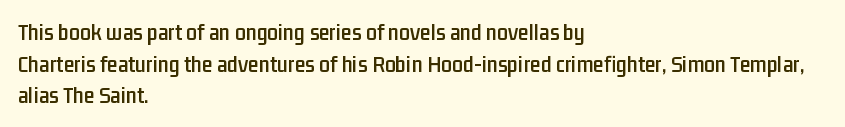
Q: Is the text italic (slanted)? A: No, it is upright.
Q: Is the text underlined? A: No.
Q: How is the paragraph aligned? A: Left-aligned.
Q: Is the spacing between letters normal or unusually wide? A: Normal.
Q: Is the spacing between lines tight, normal or loose? A: Normal.
